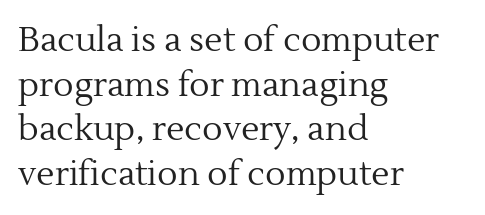
Reading down the block, your eye returns to a fixed left position each line. Counters stay open thanks to moderate or lighter strokes. You can tell it's not italic because the verticals are truly vertical. Vertically, the passage feels balanced, rows spaced as you'd expect. Varying glyph widths throughout — classic text-font behaviour. Old-style or modern, the face here clearly has serifs.
